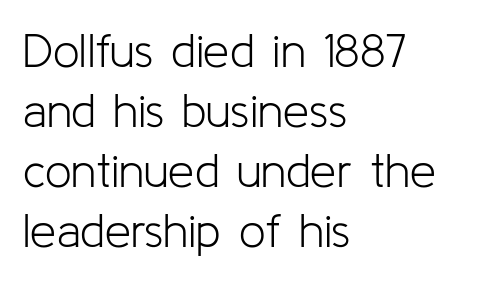
The image shows 47 px light sans-serif type, upright; set left-aligned, normal line spacing (1.28x), normal letter spacing, not underlined; low stroke contrast and a medium x-height.
